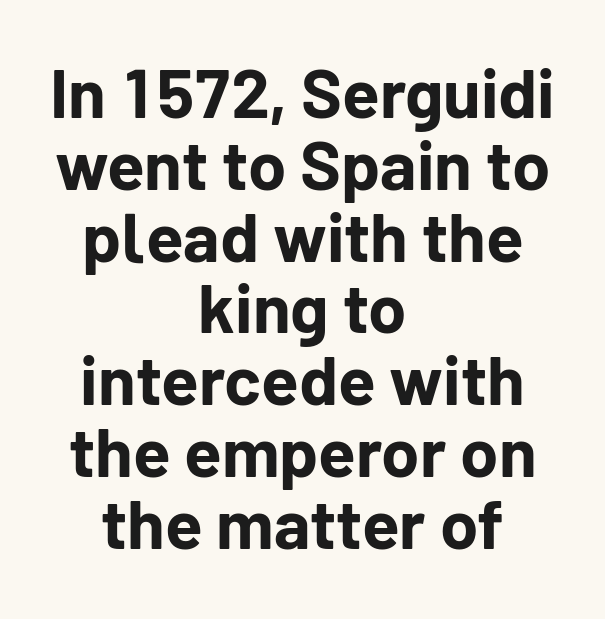
{"serif": "no", "italic": "no", "bold": "yes", "weight": "bold", "width": "normal", "stroke_contrast": "low", "x_height": "medium", "monospaced": "no", "underline": "no", "align": "center", "line_spacing": "tight", "line_spacing_ratio": 1.04, "letter_spacing": "normal", "letter_spacing_em": 0.0, "glyph_px": 69}
